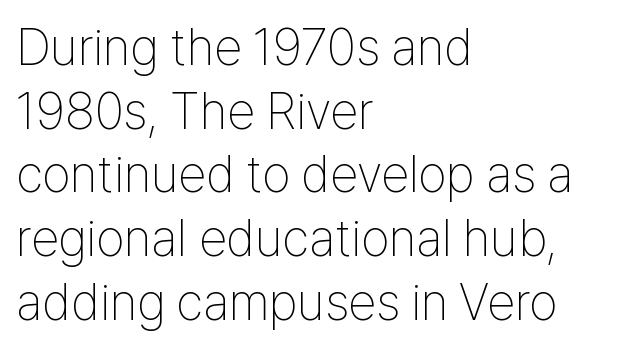
The image shows 51 px thin, condensed sans-serif type, upright; set left-aligned, normal line spacing (1.25x), normal letter spacing, not underlined; low stroke contrast and a medium x-height.
